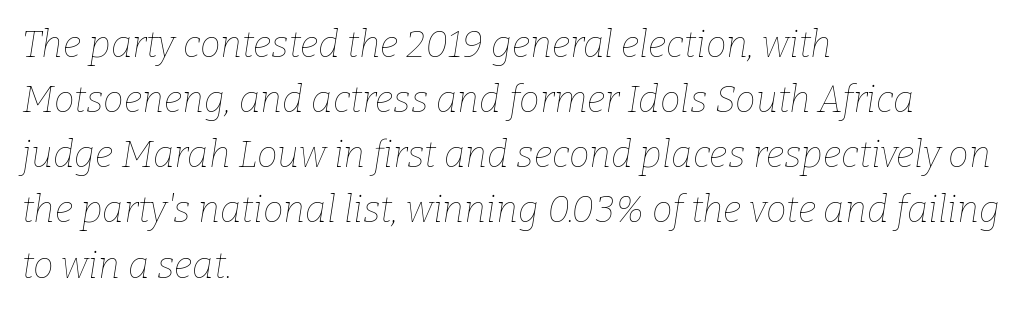
The image shows 37 px thin type, italic (leaning right); set left-aligned, normal line spacing (1.49x), normal letter spacing, not underlined; low stroke contrast and a medium x-height.
